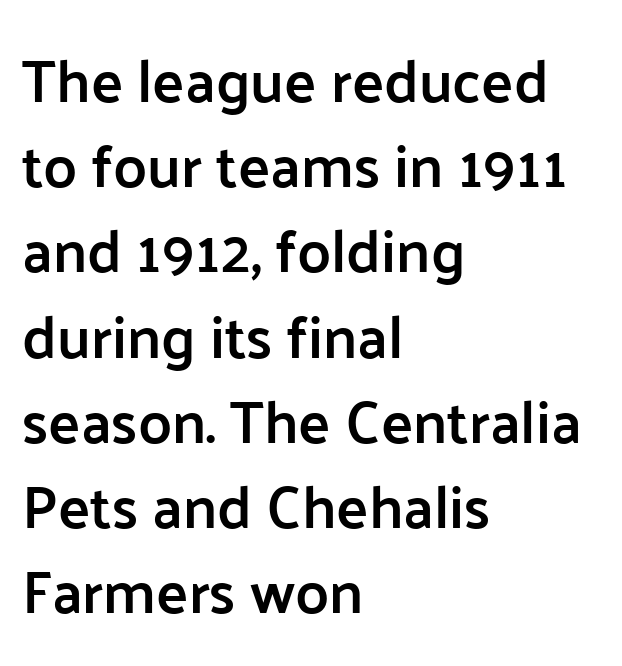
The image shows 60 px semibold sans-serif type, upright; set left-aligned, normal line spacing (1.42x), normal letter spacing, not underlined; low stroke contrast and a medium x-height.
